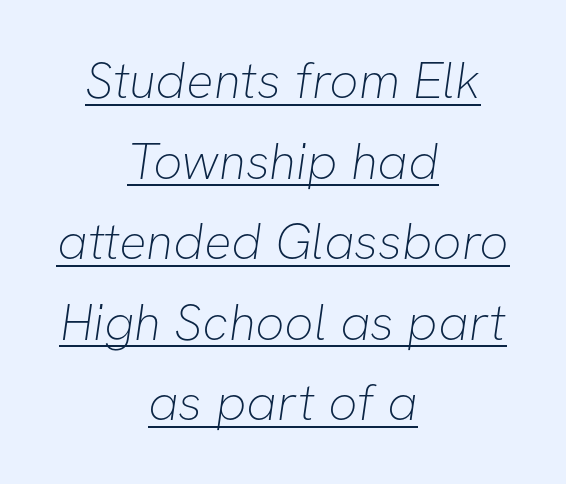
The image shows 51 px thin sans-serif type; set centered, normal line spacing (1.58x), normal letter spacing, underlined; low stroke contrast and a medium x-height.
